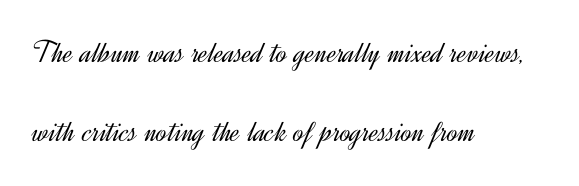
The image shows 32 px light sans-serif type; set left-aligned, loose line spacing (2.47x), normal letter spacing, not underlined; a small x-height.
